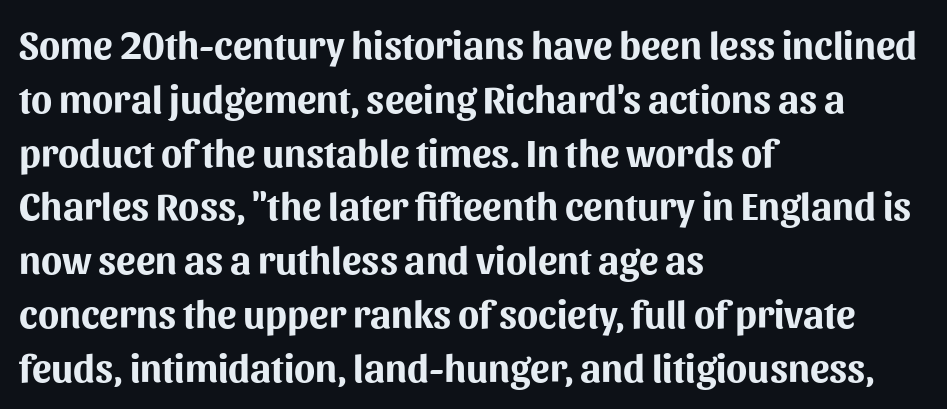
The image shows 39 px bold sans-serif type, upright; set left-aligned, normal line spacing (1.38x), normal letter spacing, not underlined; medium stroke contrast and a medium x-height.
